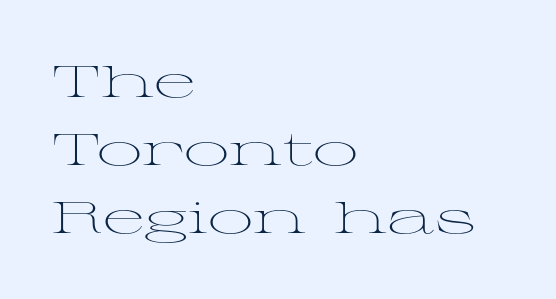
The strokes are not fattened; the text isn't bold. Leading: standard. The string is rendered with underlining switched off. Do the letters lean? They stand straight. The paragraph has a hard left edge and a soft right edge. A typesetter would label this face a serif.
